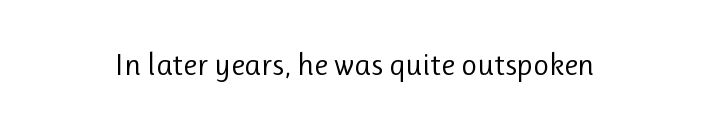
Varying glyph widths throughout — classic text-font behaviour. This sample uses plain, unmodified letter spacing. Nobody drew a line under any word here. Summary of weight: not heavy and not bold.
